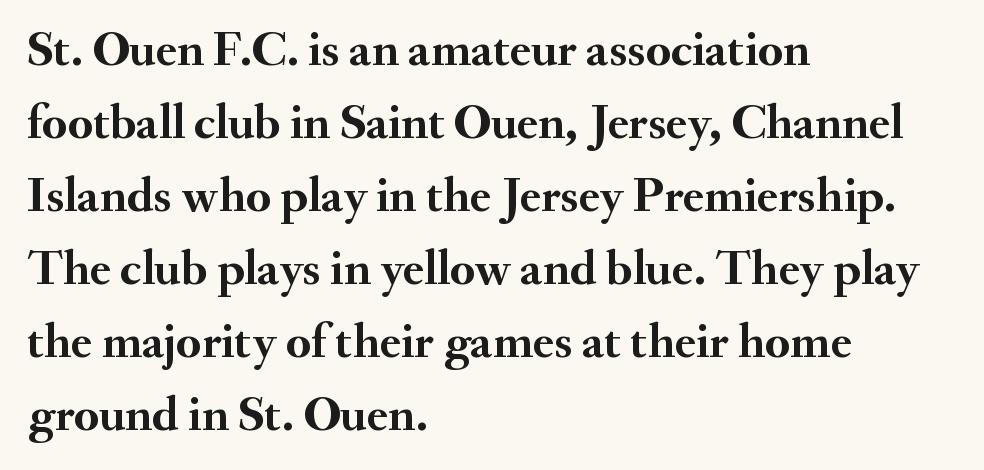
Q: Is the text bold? A: Yes.
Q: Is the text italic (slanted)? A: No, it is upright.
Q: Is the typeface a serif or a sans-serif typeface? A: Serif.
Q: Is the text underlined? A: No.
Q: How is the paragraph aligned? A: Left-aligned.
Q: Is the spacing between letters normal or unusually wide? A: Normal.
Q: Is the spacing between lines tight, normal or loose? A: Normal.
Q: Width (condensed, normal, or wide)? A: Normal.
Q: Stroke contrast? A: Medium.
Q: x-height? A: Small.
Q: Monospaced? A: No.
